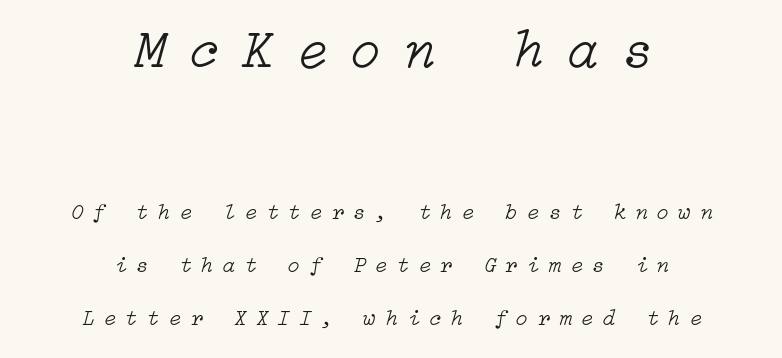
Q: Is the text bold? A: No.
Q: Is the text italic (slanted)? A: Yes, it leans right by about 15 degrees.
Q: Is the text underlined? A: No.
Q: How is the paragraph aligned? A: Centered.
Q: Is the spacing between letters normal or unusually wide? A: Unusually wide.
Q: Is the spacing between lines tight, normal or loose? A: Loose.
Q: Which block of text is set in a larger size, the first (top) or the second (bottom)? A: The first (top) one.
Q: Width (condensed, normal, or wide)? A: Normal.
Q: Stroke contrast? A: Low.
Q: x-height? A: Medium.
